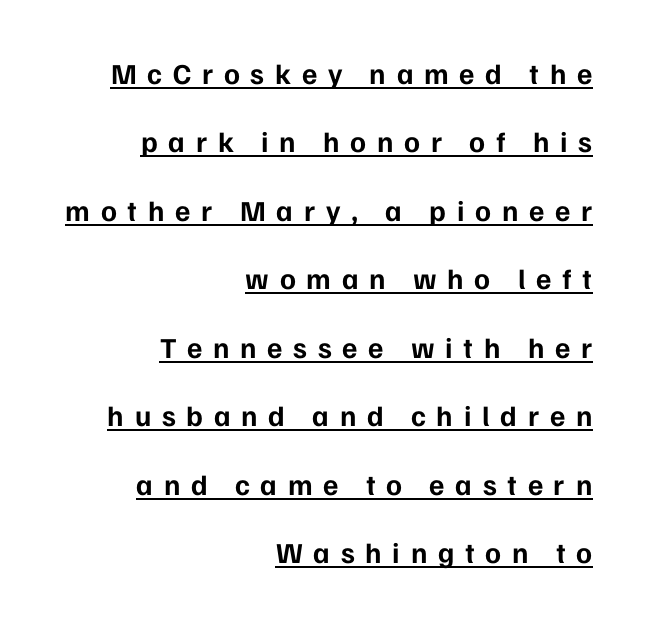
{"serif": "no", "italic": "no", "bold": "yes", "weight": "bold", "width": "normal", "stroke_contrast": "low", "x_height": "medium", "monospaced": "no", "underline": "yes", "align": "right", "line_spacing": "loose", "line_spacing_ratio": 2.36, "letter_spacing": "wide", "letter_spacing_em": 0.37, "glyph_px": 29}
